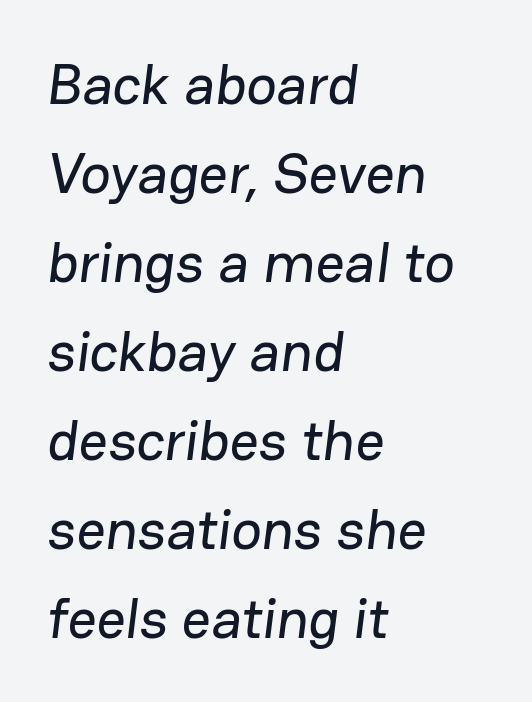
Note: no serifs on the glyphs. The rendering anchors every line to the left-hand side. These lines are rendered in a variable-pitch font. Does the leading feel generous? No, just average.
